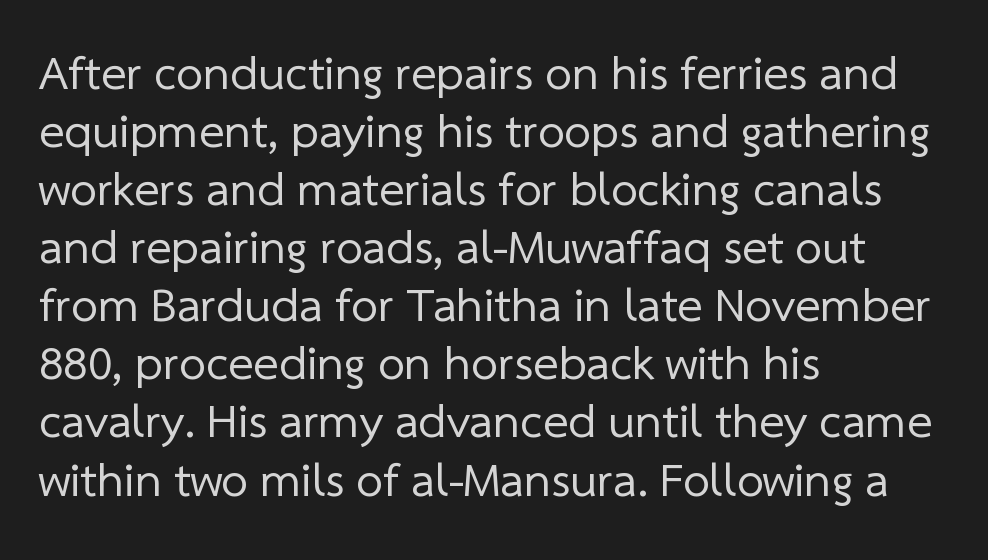
Q: Is the text bold? A: No.
Q: Is the typeface a serif or a sans-serif typeface? A: Sans-serif.
Q: Is the text underlined? A: No.
Q: How is the paragraph aligned? A: Left-aligned.
Q: Is the spacing between letters normal or unusually wide? A: Normal.
Q: Width (condensed, normal, or wide)? A: Normal.
Q: Stroke contrast? A: Low.
Q: x-height? A: Medium.
Q: Monospaced? A: No.
